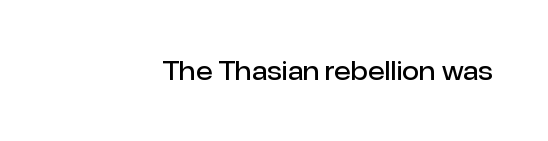
The letters stand upright; this is a roman face. Words appear dense and cohesive because spacing is normal. What weight is shown? A semibold, between regular and bold. The passage shown is not underscored anywhere.
